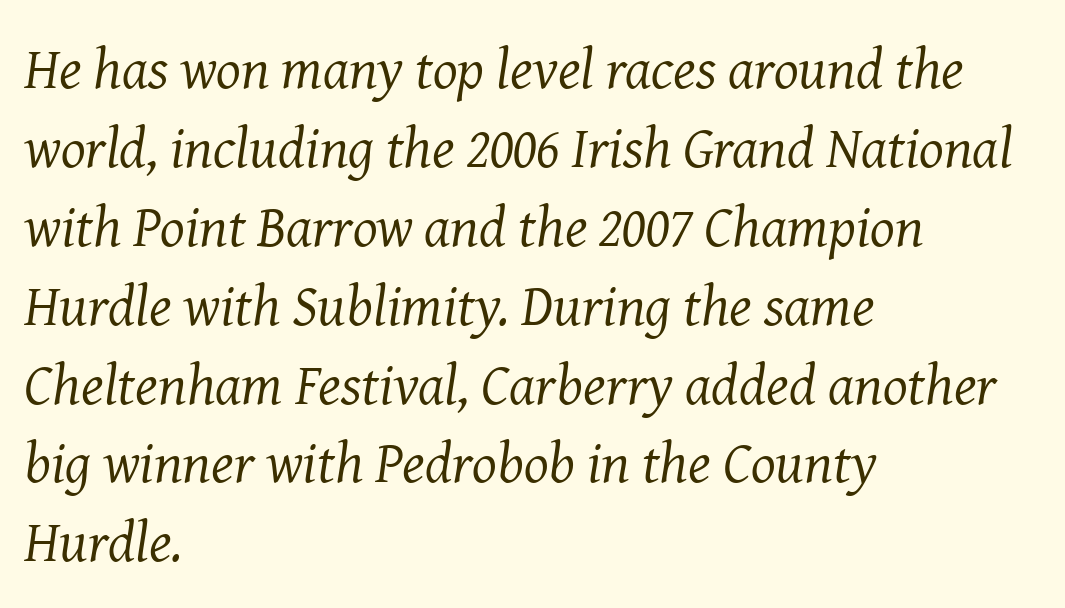
The font is comparable to plain body text, perhaps lighter. This sample uses plain, unmodified letter spacing. The gap between lines stays unmarked. The line-height multiplier appears to be the usual default. There's an unmistakable incline to the writing here.
